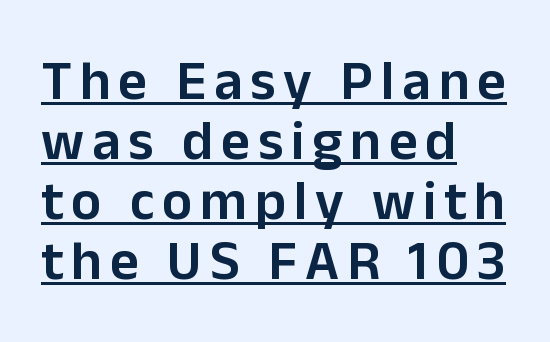
Is this a sans? Yes — the strokes have no serifs. Do the characters align in a grid? No, the font is proportional. This is the regular roman posture of the typeface. This sample carries an underscore along the baseline area.
